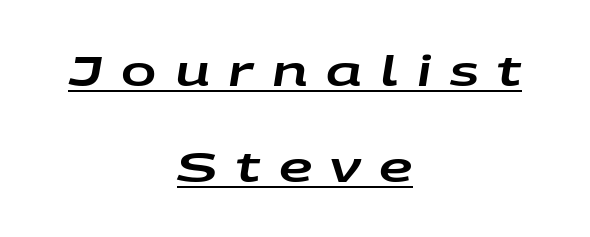
Q: Is the text italic (slanted)? A: Yes, it leans right by about 9 degrees.
Q: Is the text underlined? A: Yes.
Q: How is the paragraph aligned? A: Centered.
Q: Is the spacing between letters normal or unusually wide? A: Unusually wide.
Q: Is the spacing between lines tight, normal or loose? A: Loose.
Q: Width (condensed, normal, or wide)? A: Wide.
Q: Stroke contrast? A: Low.
Q: x-height? A: Large.
Q: Monospaced? A: No.
